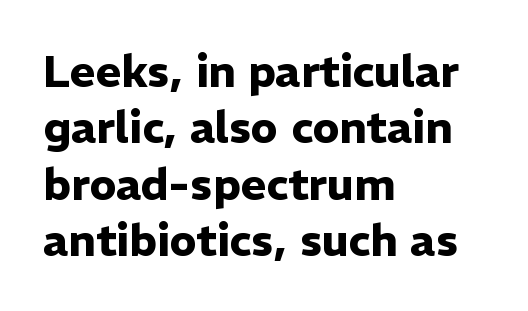
The image shows 44 px heavy sans-serif type, upright; set left-aligned, normal line spacing (1.28x), normal letter spacing, not underlined; low stroke contrast and a medium x-height.
